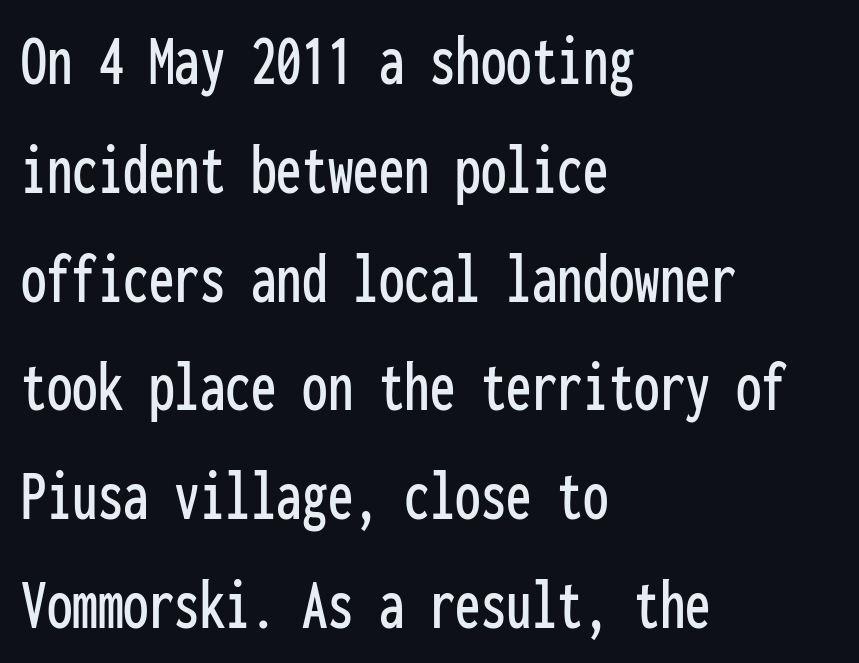
{"serif": "no", "italic": "no", "width": "condensed", "stroke_contrast": "low", "x_height": "medium", "monospaced": "yes", "underline": "no", "align": "left", "line_spacing": "normal", "line_spacing_ratio": 1.49, "letter_spacing": "normal", "letter_spacing_em": 0.0, "glyph_px": 73}
